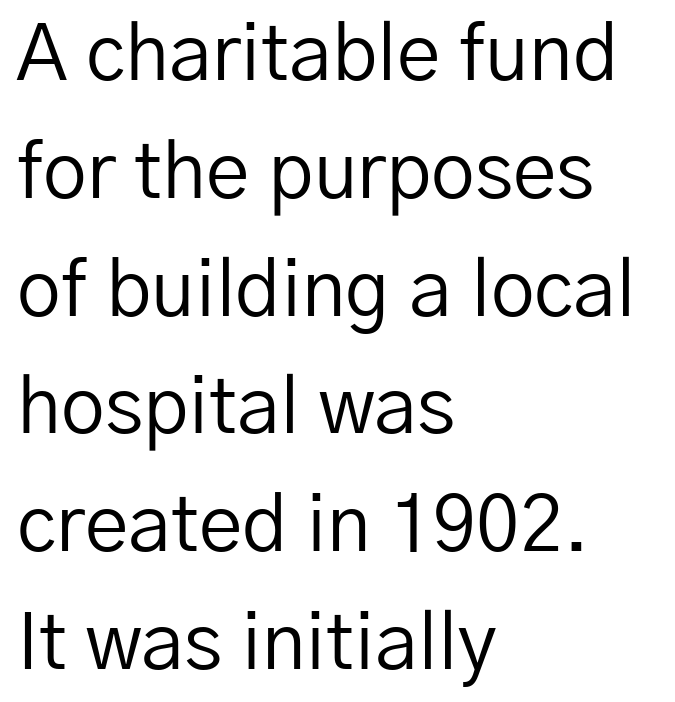
Each letter's strokes conclude bluntly, with no projecting serifs. Think of a printed novel: that variable character pitch is what you see here. Check the space under the baseline: it is left empty. If you drew a line through each stem, it would be perfectly vertical. These lines sit exactly where default settings would place them.
